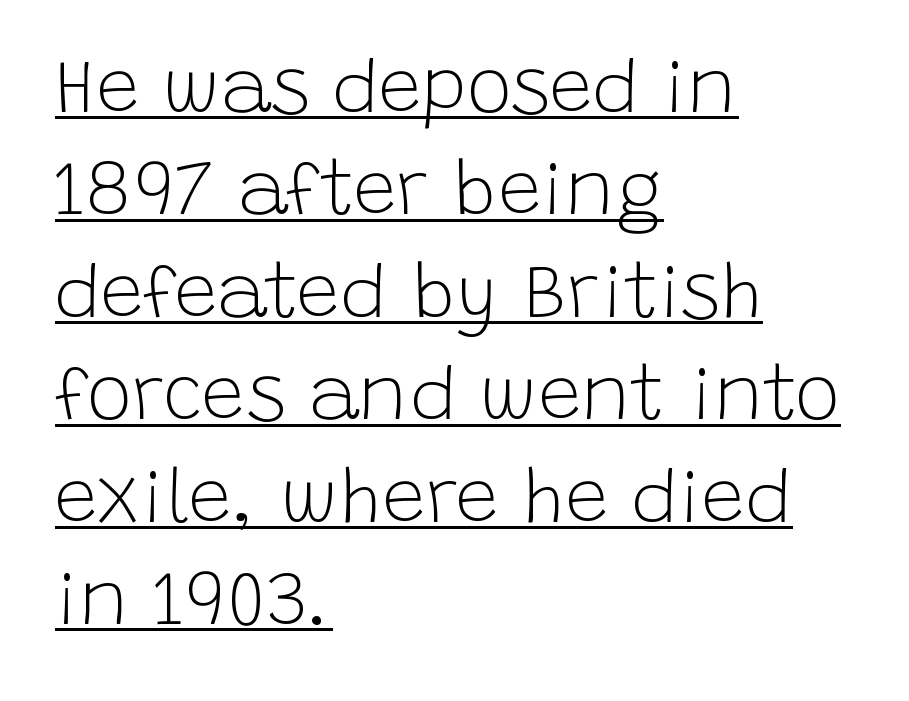
The image shows 77 px light sans-serif type, upright; set left-aligned, normal line spacing (1.33x), normal letter spacing, underlined; low stroke contrast and a large x-height.
